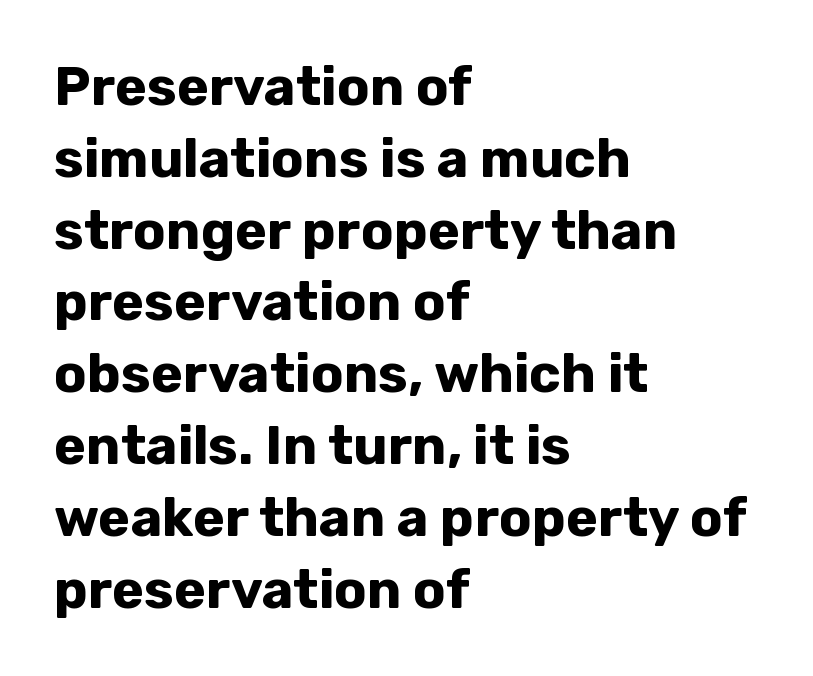
Q: Is the text bold? A: Yes.
Q: Is the text italic (slanted)? A: No, it is upright.
Q: Is the typeface a serif or a sans-serif typeface? A: Sans-serif.
Q: Is the text underlined? A: No.
Q: How is the paragraph aligned? A: Left-aligned.
Q: Is the spacing between letters normal or unusually wide? A: Normal.
Q: Is the spacing between lines tight, normal or loose? A: Normal.
Q: Width (condensed, normal, or wide)? A: Normal.
Q: Stroke contrast? A: Low.
Q: x-height? A: Medium.
Q: Monospaced? A: No.
